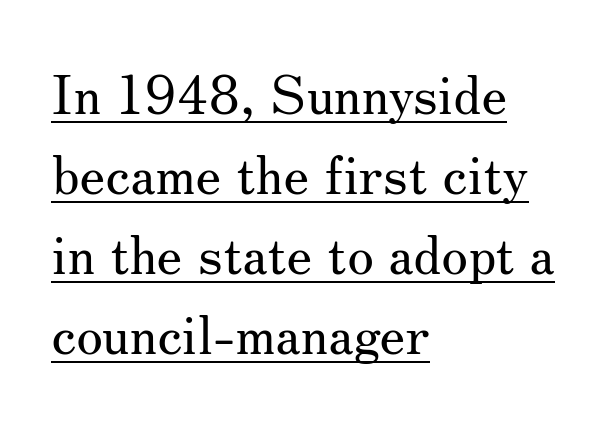
The face used here is seriffed, in the tradition of book romans. The lettering is marked with a stroke running underneath it. Tracking value appears to be zero — textbook default spacing. Leftover space on each line is placed entirely after the last word. The passage shown stacks its lines at a standard gap. Quick note: not italic, upright.
